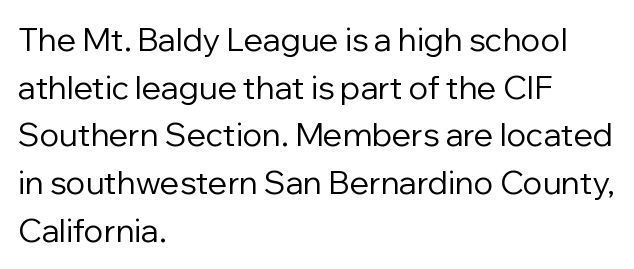
Font category for this specimen: sans-serif. Compared with a centered layout, this one pins lines to the left instead. On a weight scale, this lands at 450 or below. Descenders hang freely into open space.
